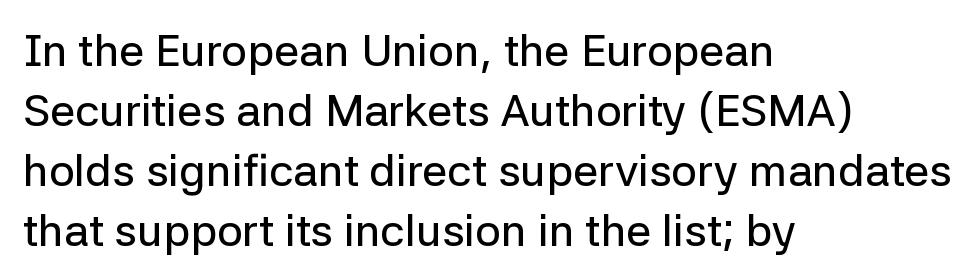
The image shows 45 px sans-serif type, upright; set left-aligned, normal line spacing (1.33x), normal letter spacing, not underlined; low stroke contrast and a medium x-height.
